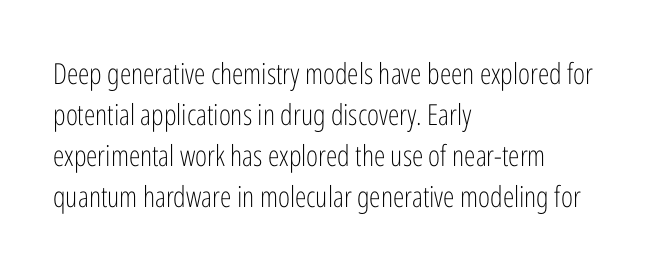
{"serif": "no", "italic": "no", "bold": "no", "weight": "light", "width": "condensed", "stroke_contrast": "low", "x_height": "medium", "monospaced": "no", "underline": "no", "align": "left", "line_spacing": "normal", "line_spacing_ratio": 1.41, "letter_spacing": "normal", "letter_spacing_em": 0.0, "glyph_px": 29}
